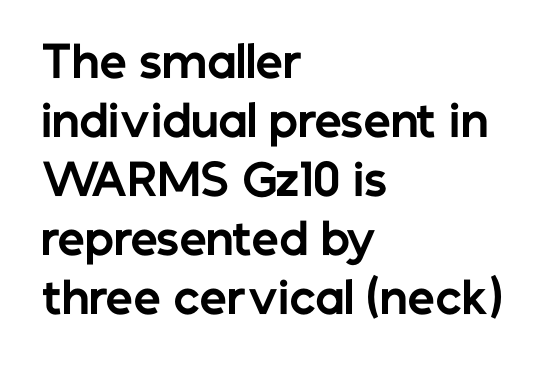
Q: Is the text bold? A: Yes.
Q: Is the text italic (slanted)? A: No, it is upright.
Q: Is the typeface a serif or a sans-serif typeface? A: Sans-serif.
Q: Is the text underlined? A: No.
Q: How is the paragraph aligned? A: Left-aligned.
Q: Is the spacing between letters normal or unusually wide? A: Normal.
Q: Is the spacing between lines tight, normal or loose? A: Normal.
Q: Width (condensed, normal, or wide)? A: Normal.
Q: Stroke contrast? A: Low.
Q: x-height? A: Medium.
Q: Monospaced? A: No.
